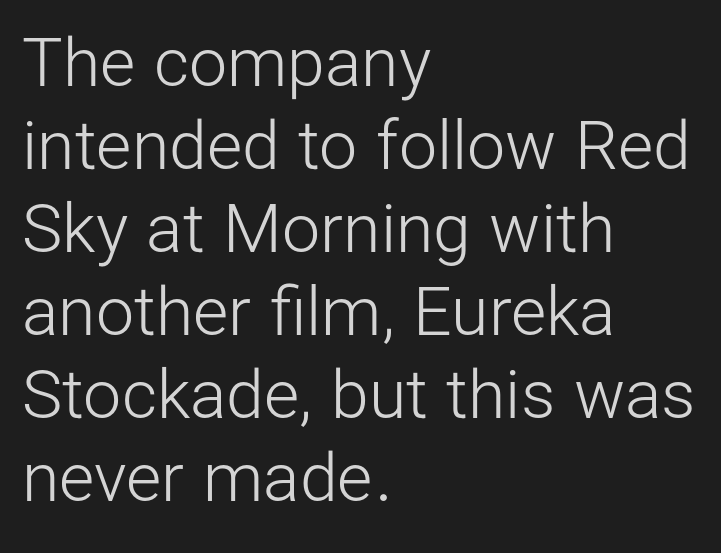
Q: Is the text bold? A: No.
Q: Is the text italic (slanted)? A: No, it is upright.
Q: Is the typeface a serif or a sans-serif typeface? A: Sans-serif.
Q: Is the text underlined? A: No.
Q: How is the paragraph aligned? A: Left-aligned.
Q: Is the spacing between letters normal or unusually wide? A: Normal.
Q: Width (condensed, normal, or wide)? A: Normal.
Q: Stroke contrast? A: Low.
Q: x-height? A: Medium.
Q: Monospaced? A: No.
